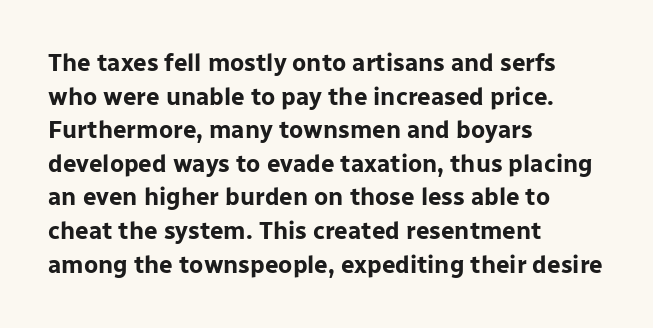
{"italic": "no", "bold": "yes", "underline": "no", "align": "left", "line_spacing": "normal", "line_spacing_ratio": 1.4, "letter_spacing": "normal", "letter_spacing_em": 0.0, "glyph_px": 24}
